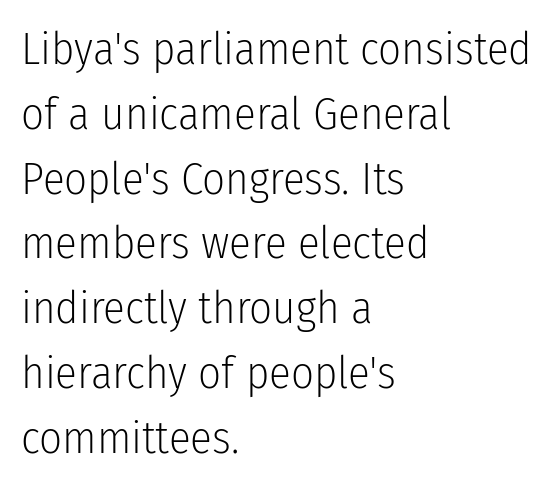
Q: Is the text bold? A: No.
Q: Is the text italic (slanted)? A: No, it is upright.
Q: Is the typeface a serif or a sans-serif typeface? A: Sans-serif.
Q: Is the text underlined? A: No.
Q: How is the paragraph aligned? A: Left-aligned.
Q: Is the spacing between letters normal or unusually wide? A: Normal.
Q: Is the spacing between lines tight, normal or loose? A: Normal.
Q: Width (condensed, normal, or wide)? A: Condensed.
Q: Stroke contrast? A: Low.
Q: x-height? A: Medium.
Q: Monospaced? A: No.
